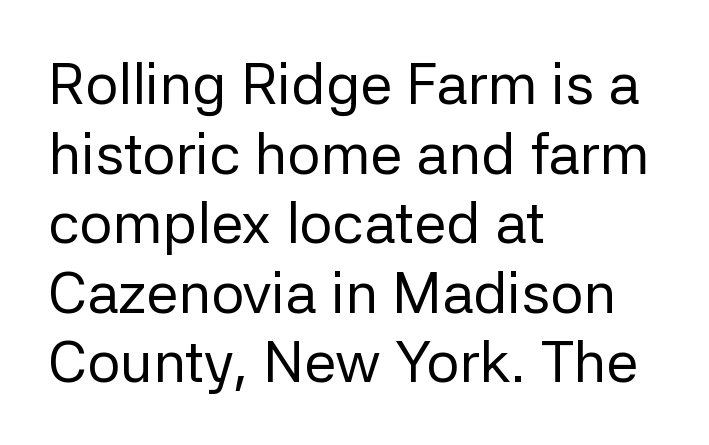
The image shows 58 px regular-weight sans-serif type, upright; set left-aligned, line spacing 1.2x, normal letter spacing, not underlined; low stroke contrast and a medium x-height.
